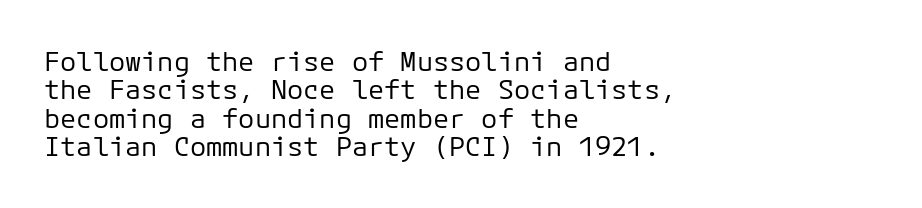
Q: Is the text bold? A: No.
Q: Is the text italic (slanted)? A: No, it is upright.
Q: Is the text underlined? A: No.
Q: How is the paragraph aligned? A: Left-aligned.
Q: Is the spacing between letters normal or unusually wide? A: Normal.
Q: Is the spacing between lines tight, normal or loose? A: Tight.
